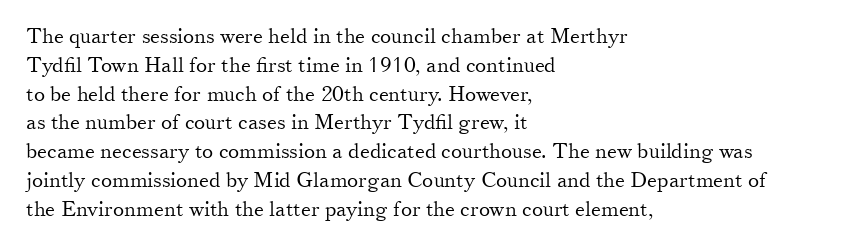
{"italic": "no", "bold": "no", "underline": "no", "align": "left", "line_spacing": "normal", "line_spacing_ratio": 1.37, "letter_spacing": "normal", "letter_spacing_em": 0.0, "glyph_px": 21}
